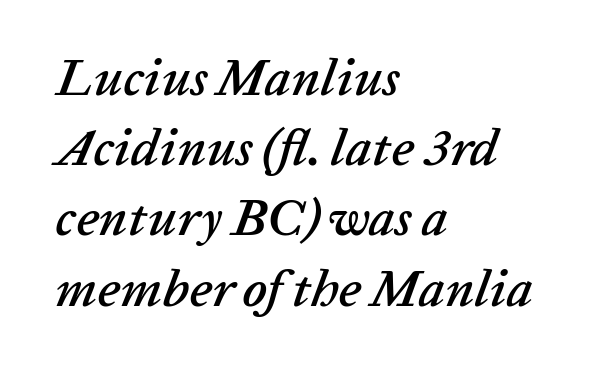
{"italic": "yes", "lean": "right", "slant_degrees": 20, "width": "normal", "stroke_contrast": "low", "x_height": "medium", "monospaced": "no", "underline": "no", "align": "left", "line_spacing": "normal", "line_spacing_ratio": 1.35, "letter_spacing": "normal", "letter_spacing_em": 0.0, "glyph_px": 52}
